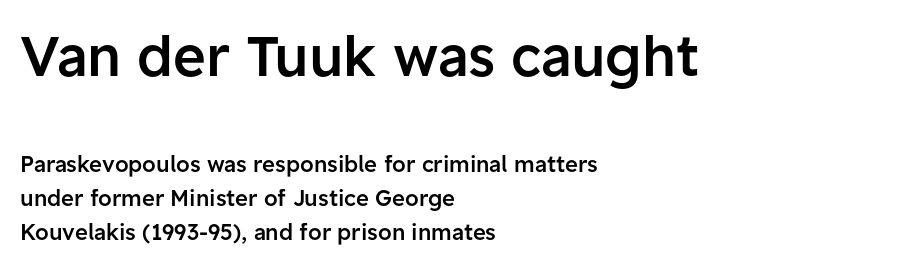
{"serif": "no", "italic": "no", "bold": "semi", "weight": "semibold", "width": "normal", "stroke_contrast": "low", "x_height": "medium", "monospaced": "no", "underline": "no", "align": "left", "line_spacing": "normal", "line_spacing_ratio": 1.53, "letter_spacing": "normal", "letter_spacing_em": 0.0, "larger_block": "first", "size_ratio": 2.55, "glyph_px": 56}
